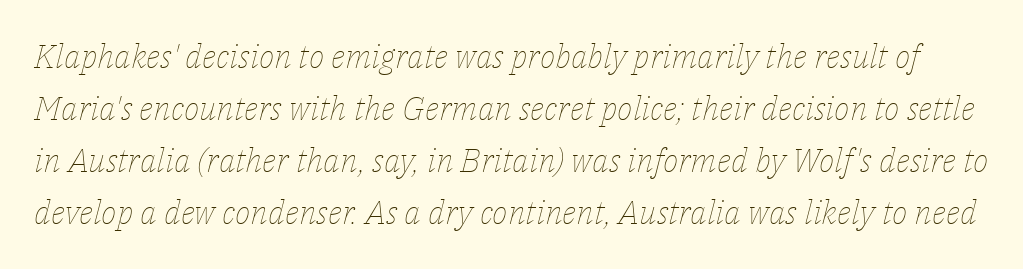
Standard letterfit; no display-style spreading of the glyphs. A light-to-regular cut is what we see here. The space directly below the letters is spotless. Leading: standard. You can tell it's italic because the verticals aren't actually vertical.
